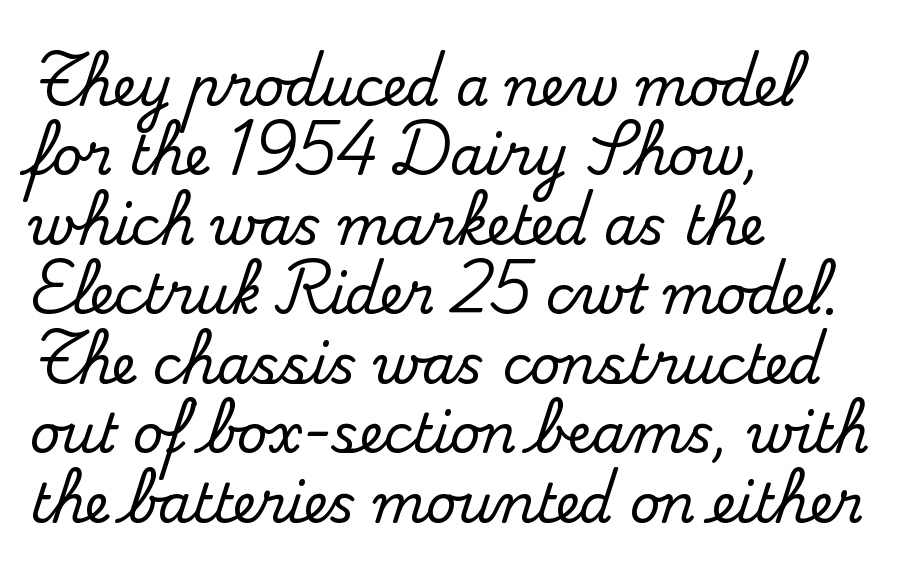
The image shows 53 px text type; set left-aligned, normal line spacing (1.31x), normal letter spacing, not underlined; medium stroke contrast and a small x-height.
